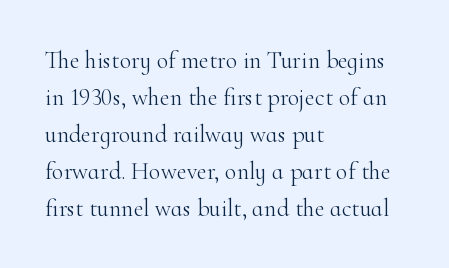
Vertical strokes here are truly vertical. Every row of glyphs begins at an identical x-position on the left. Between one letter and the next there's only the usual sliver of space. Only glyphs here, with clear space below each row.
